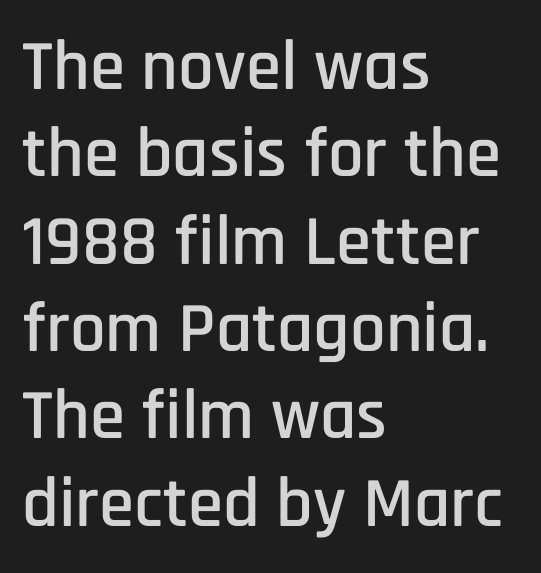
Q: Is the text italic (slanted)? A: No, it is upright.
Q: Is the typeface a serif or a sans-serif typeface? A: Sans-serif.
Q: Is the text underlined? A: No.
Q: How is the paragraph aligned? A: Left-aligned.
Q: Is the spacing between letters normal or unusually wide? A: Normal.
Q: Width (condensed, normal, or wide)? A: Condensed.
Q: Stroke contrast? A: Low.
Q: x-height? A: Large.
Q: Monospaced? A: No.
